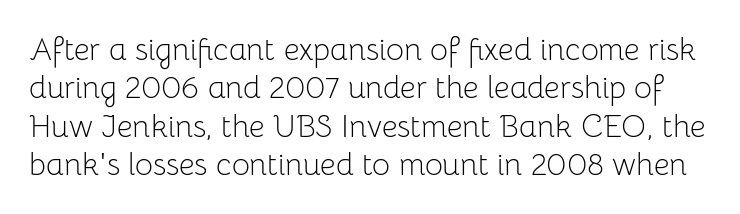
The image shows 31 px light sans-serif type, upright; set line spacing 1.24x, normal letter spacing, not underlined; low stroke contrast and a medium x-height.
